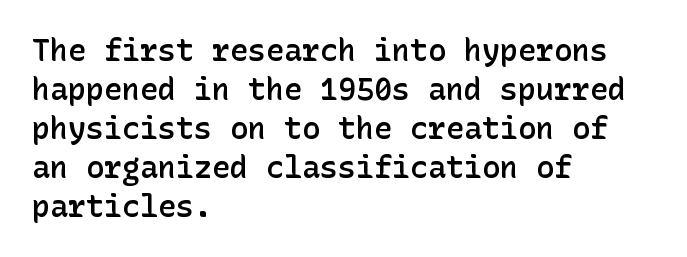
{"serif": "no", "italic": "no", "bold": "semi", "weight": "semibold", "width": "normal", "stroke_contrast": "low", "x_height": "medium", "underline": "no", "align": "left", "line_spacing": "normal", "line_spacing_ratio": 1.3, "letter_spacing": "normal", "letter_spacing_em": 0.0, "glyph_px": 30}
